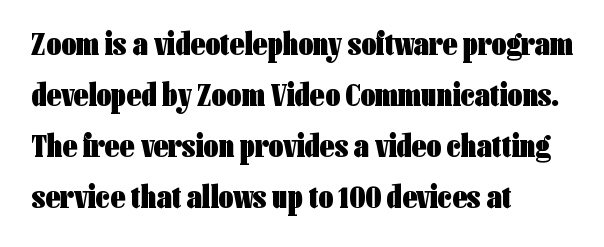
{"serif": "no", "italic": "no", "bold": "yes", "weight": "heavy", "width": "condensed", "stroke_contrast": "low", "x_height": "medium", "monospaced": "no", "underline": "no", "align": "left", "line_spacing": "normal", "line_spacing_ratio": 1.59, "letter_spacing": "normal", "letter_spacing_em": 0.0, "glyph_px": 32}
